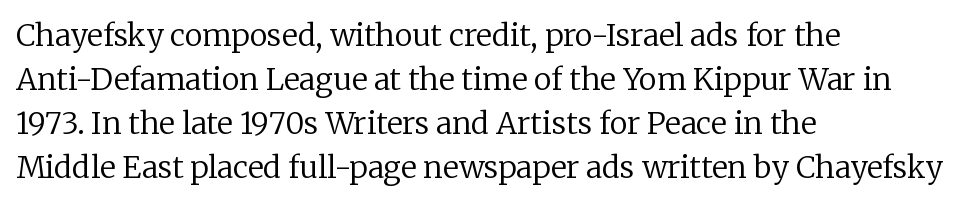
Line starts are locked; line ends wander. The passage shown is typed in a proportional face where columns would drift. Compared with typical paragraphs, the rows here are spaced about the same. Serif or sans? Serif — the stroke terminals have little feet. The lettering stays uniformly vertical, giving the passage a roman look.
